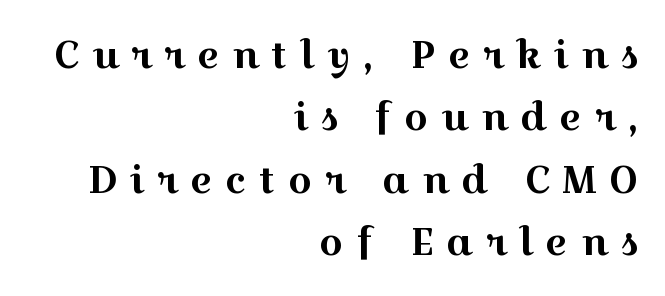
The image shows 38 px wide serif type, upright; set right-aligned, normal line spacing (1.64x), unusually wide letter spacing (+0.33 em), not underlined; a medium x-height.
